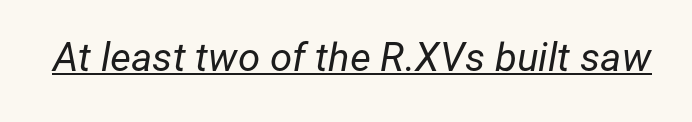
Like a heading marked for emphasis, these lines bear an underscore. Ink coverage per letter is moderate at most. Students, note that the glyphs here touch the page at normal intervals. If you drew a line through each stem, it would be angled. This sample has the flowing, uneven cadence of proportional lettering.
